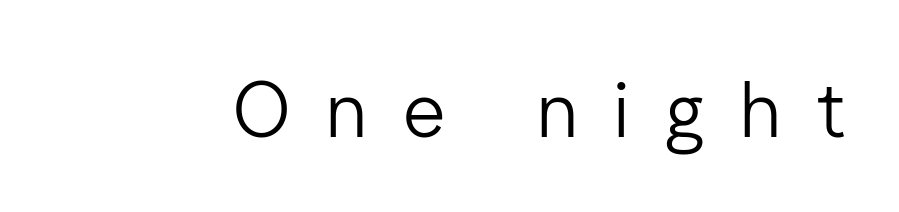
Q: Is the text bold? A: No.
Q: Is the text italic (slanted)? A: No, it is upright.
Q: Is the typeface a serif or a sans-serif typeface? A: Sans-serif.
Q: Is the text underlined? A: No.
Q: Is the spacing between letters normal or unusually wide? A: Unusually wide.
Q: Width (condensed, normal, or wide)? A: Normal.
Q: Stroke contrast? A: Low.
Q: x-height? A: Medium.
Q: Monospaced? A: No.
